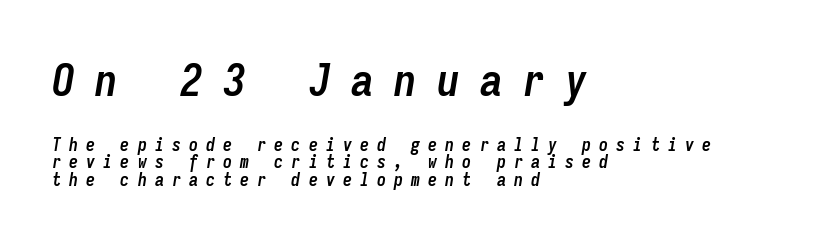
Q: Is the text bold? A: Yes.
Q: Is the text italic (slanted)? A: Yes, it leans right by about 9 degrees.
Q: Is the text underlined? A: No.
Q: How is the paragraph aligned? A: Left-aligned.
Q: Is the spacing between letters normal or unusually wide? A: Unusually wide.
Q: Is the spacing between lines tight, normal or loose? A: Tight.
Q: Which block of text is set in a larger size, the first (top) or the second (bottom)? A: The first (top) one.
Q: Width (condensed, normal, or wide)? A: Condensed.
Q: Stroke contrast? A: Low.
Q: x-height? A: Medium.
Q: Monospaced? A: Yes.
